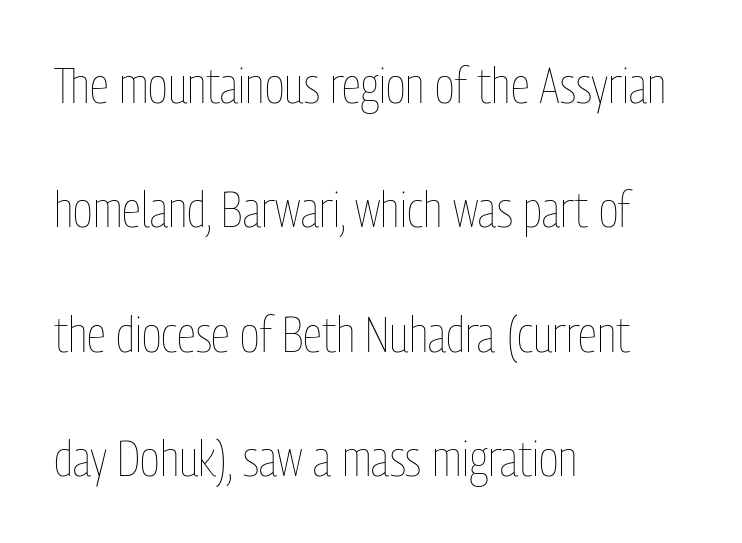
Q: Is the text bold? A: No.
Q: Is the text italic (slanted)? A: No, it is upright.
Q: Is the text underlined? A: No.
Q: How is the paragraph aligned? A: Left-aligned.
Q: Is the spacing between letters normal or unusually wide? A: Normal.
Q: Is the spacing between lines tight, normal or loose? A: Loose.
Q: Width (condensed, normal, or wide)? A: Condensed.
Q: Stroke contrast? A: Low.
Q: x-height? A: Medium.
Q: Monospaced? A: No.
